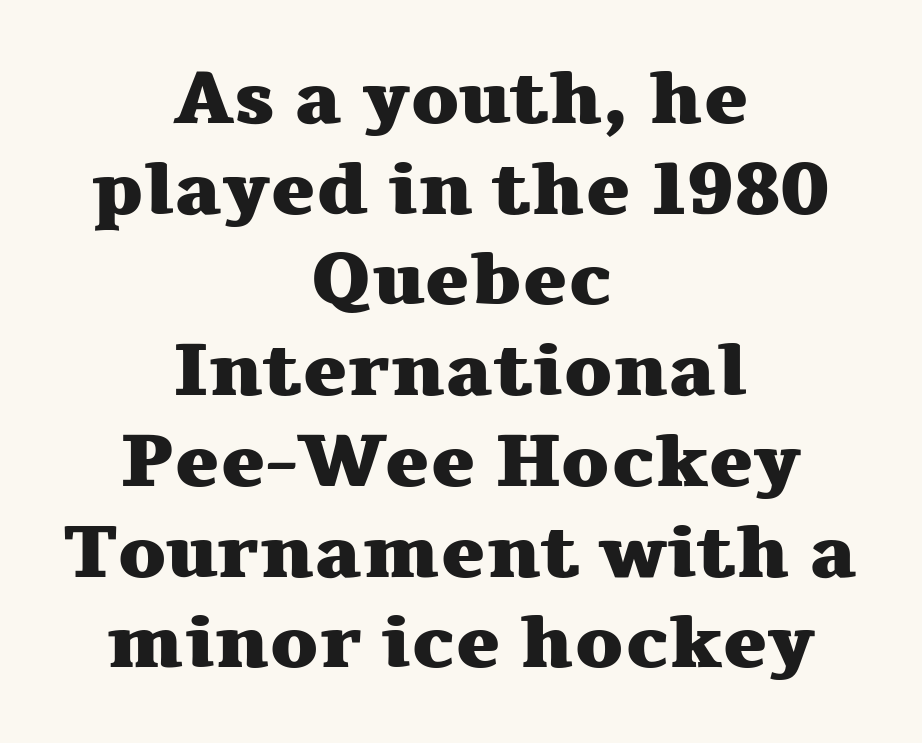
The image shows 75 px heavy, wide serif type, upright; set centered, line spacing 1.21x, normal letter spacing, not underlined; medium stroke contrast and a medium x-height.
